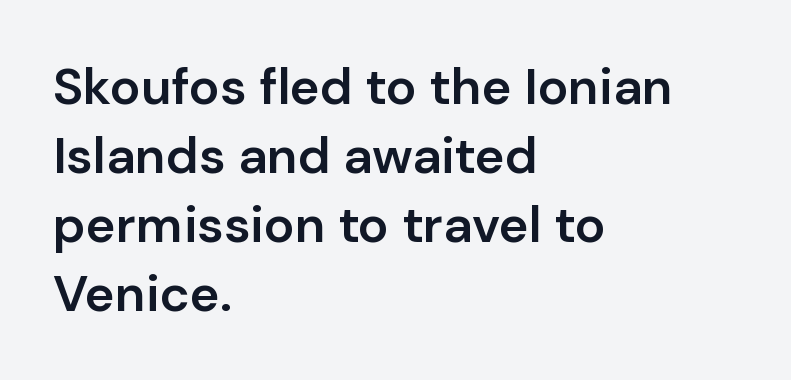
The image shows 51 px semibold sans-serif type, upright; set left-aligned, normal line spacing (1.35x), normal letter spacing, not underlined; low stroke contrast and a medium x-height.
